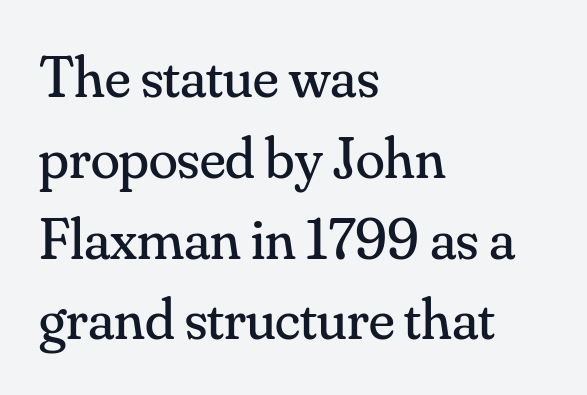
Underline: absent. The line texture is even and compact thanks to regular tracking. The face looks like a standard text weight, possibly lighter. Ascenders rise straight up at ninety degrees. Every row of glyphs begins at an identical x-position on the left. To sum up the face: it has serifs.
